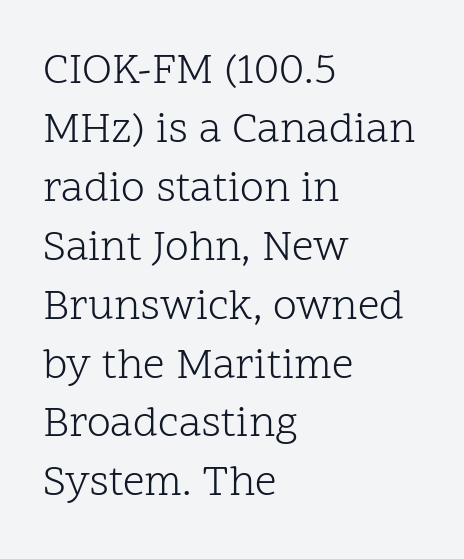
The image shows 43 px light serif type, upright; set left-aligned, normal line spacing (1.37x), normal letter spacing, not underlined; low stroke contrast and a medium x-height.
